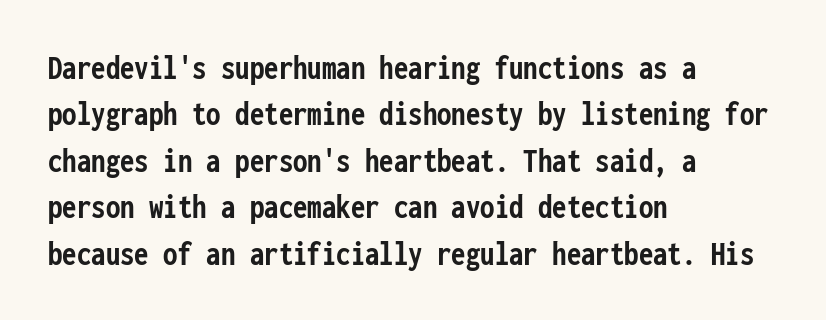
Q: Is the text bold? A: Yes.
Q: Is the text italic (slanted)? A: No, it is upright.
Q: Is the typeface a serif or a sans-serif typeface? A: Sans-serif.
Q: Is the text underlined? A: No.
Q: How is the paragraph aligned? A: Left-aligned.
Q: Is the spacing between letters normal or unusually wide? A: Normal.
Q: Is the spacing between lines tight, normal or loose? A: Normal.
Q: Width (condensed, normal, or wide)? A: Condensed.
Q: Stroke contrast? A: Low.
Q: x-height? A: Medium.
Q: Monospaced? A: Yes.
